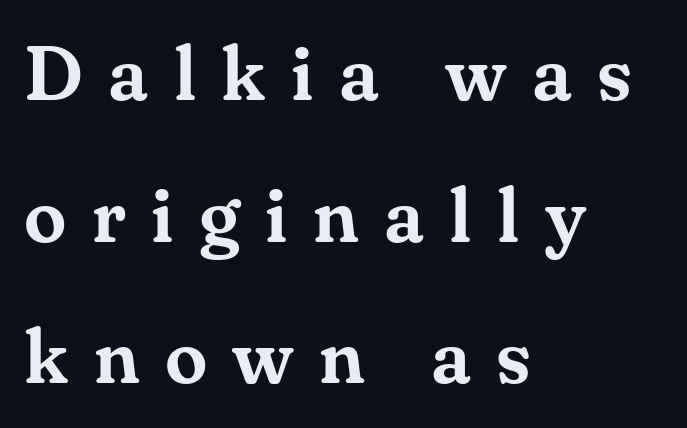
The image shows 77 px serif type, upright; set left-aligned, line spacing 1.84x, unusually wide letter spacing (+0.33 em), not underlined; medium stroke contrast and a small x-height.
